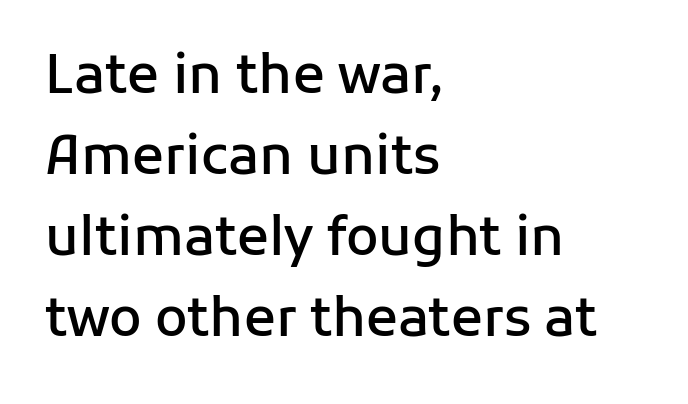
The image shows 53 px semibold sans-serif type, upright; set left-aligned, normal line spacing (1.53x), normal letter spacing, not underlined; low stroke contrast and a medium x-height.
